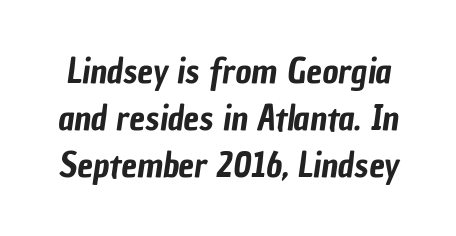
Q: Is the typeface a serif or a sans-serif typeface? A: Sans-serif.
Q: Is the text underlined? A: No.
Q: Is the spacing between letters normal or unusually wide? A: Normal.
Q: Is the spacing between lines tight, normal or loose? A: Normal.
Q: Width (condensed, normal, or wide)? A: Condensed.
Q: Stroke contrast? A: Low.
Q: x-height? A: Medium.
Q: Monospaced? A: No.
